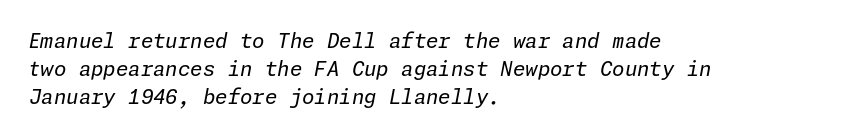
The image shows 20 px text type, italic (leaning right); set left-aligned, normal line spacing (1.41x), normal letter spacing, not underlined.
